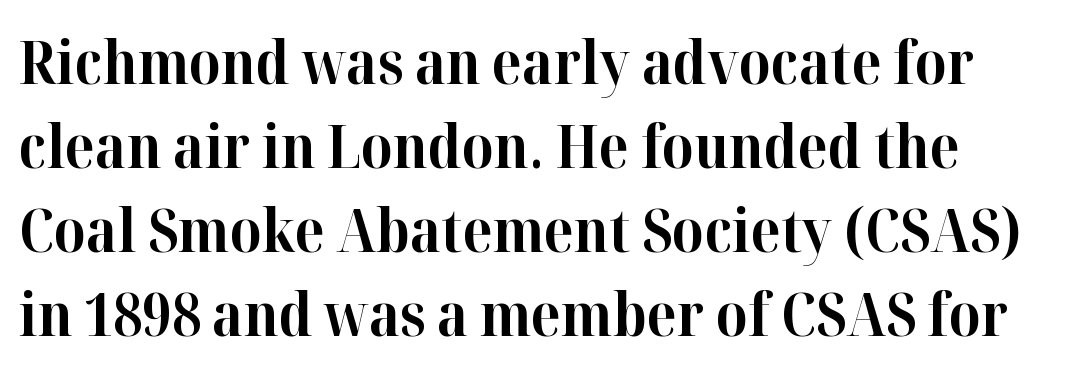
The image shows 60 px bold serif type, upright; set left-aligned, normal line spacing (1.4x), normal letter spacing, not underlined; high stroke contrast and a medium x-height.
